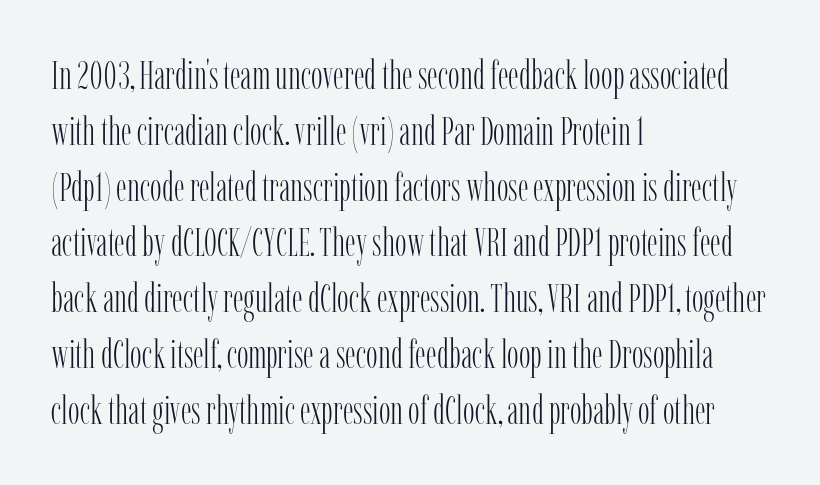
The image shows 39 px light, condensed serif type, upright; set left-aligned, normal line spacing (1.43x), normal letter spacing, not underlined; low stroke contrast and a medium x-height.
